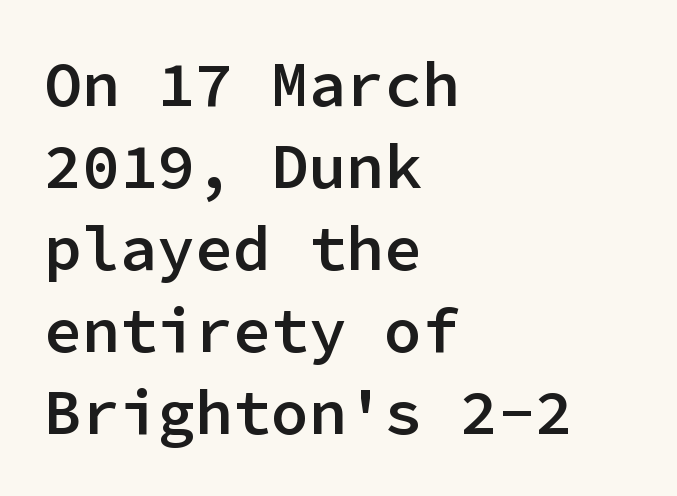
The image shows 63 px semibold sans-serif type, upright, monospaced; set left-aligned, normal line spacing (1.3x), normal letter spacing, not underlined; low stroke contrast and a medium x-height.
